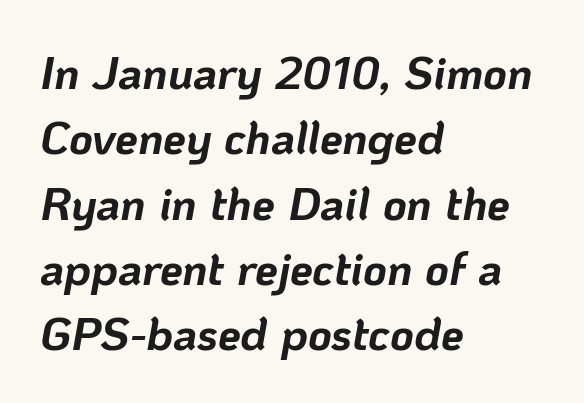
{"italic": "yes", "lean": "right", "slant_degrees": 10, "bold": "yes", "weight": "bold", "width": "normal", "stroke_contrast": "low", "x_height": "medium", "monospaced": "no", "underline": "no", "align": "left", "line_spacing": "normal", "line_spacing_ratio": 1.42, "letter_spacing": "normal", "letter_spacing_em": 0.0, "glyph_px": 46}
